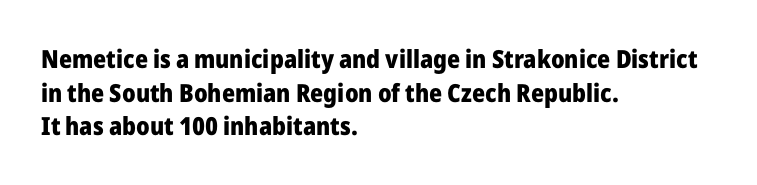
Students, note that the glyphs here touch the page at normal intervals. Chunky letters — that's bold for sure. Descenders are the only things crossing below the line. Notice how the passage keeps a crisp vertical edge on the left only.
